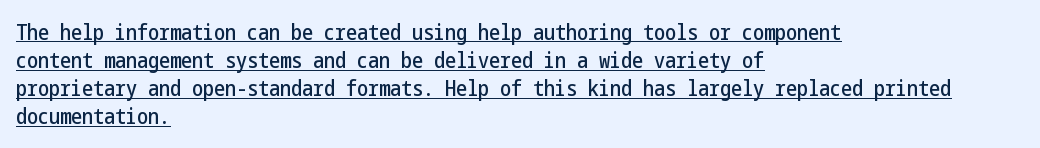
The image shows 22 px text type, upright; set left-aligned, normal line spacing (1.28x), normal letter spacing, underlined.
